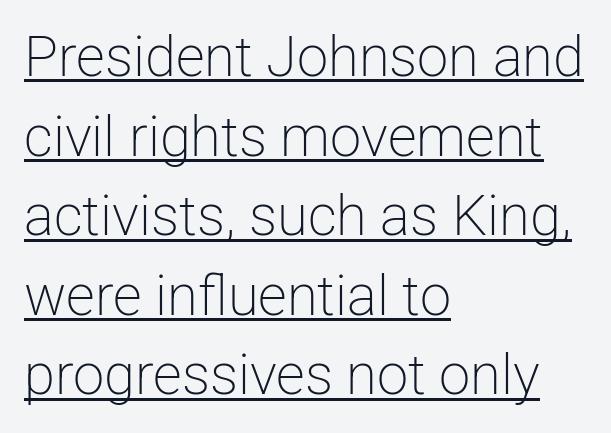
The image shows 56 px light sans-serif type, upright; set left-aligned, normal line spacing (1.42x), normal letter spacing, underlined; low stroke contrast and a medium x-height.
